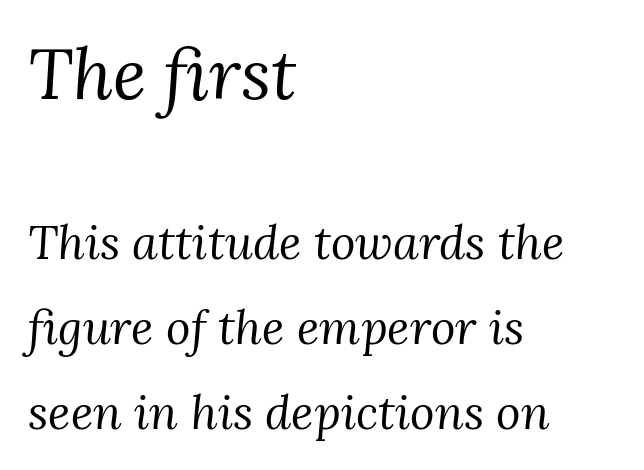
The composition opens big and finishes small. Quick note: italic. Note the varied advance widths — an 'i' is clearly narrower than an 'm'. Typographically, this falls in the serif category.
